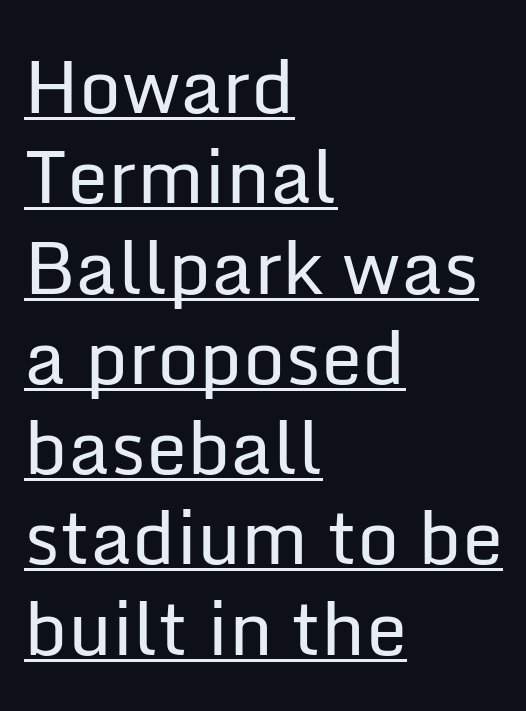
The image shows 74 px regular-weight sans-serif type, upright; set left-aligned, line spacing 1.22x, normal letter spacing, underlined; low stroke contrast and a medium x-height.
